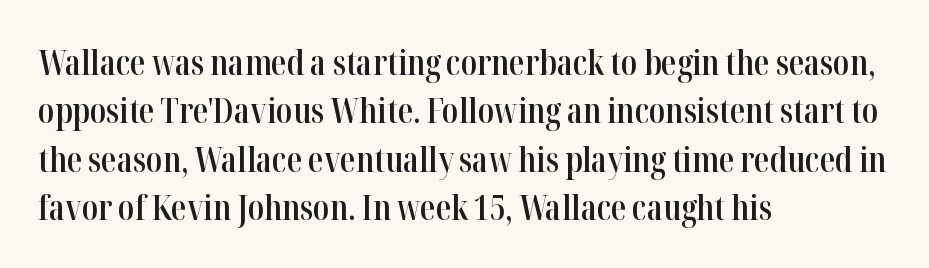
{"serif": "yes", "italic": "no", "bold": "semi", "weight": "semibold", "width": "condensed", "stroke_contrast": "high", "x_height": "medium", "monospaced": "no", "underline": "no", "align": "left", "line_spacing": "normal", "line_spacing_ratio": 1.42, "letter_spacing": "normal", "letter_spacing_em": 0.0, "glyph_px": 34}
